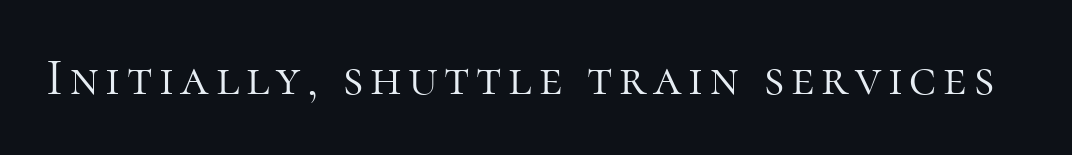
The image shows 51 px light serif type, upright; set not underlined; high stroke contrast and a medium x-height.
